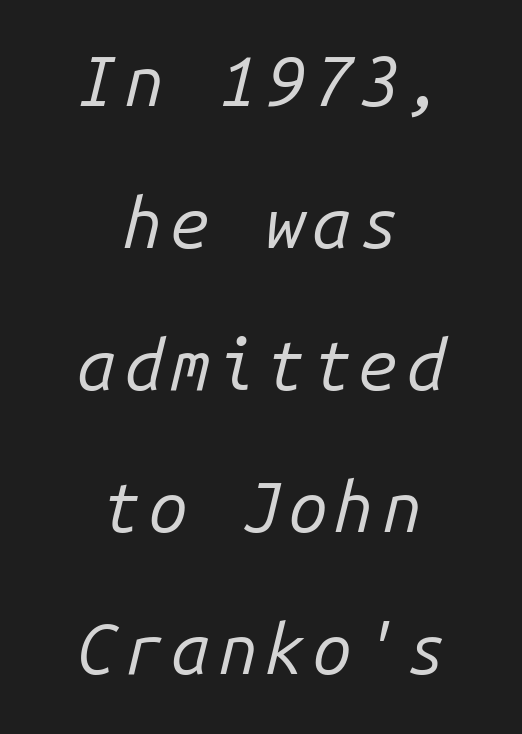
{"italic": "yes", "lean": "right", "slant_degrees": 14, "bold": "no", "weight": "regular", "width": "normal", "stroke_contrast": "low", "x_height": "medium", "monospaced": "yes", "underline": "no", "align": "center", "line_spacing": "loose", "line_spacing_ratio": 2.03, "glyph_px": 70}
